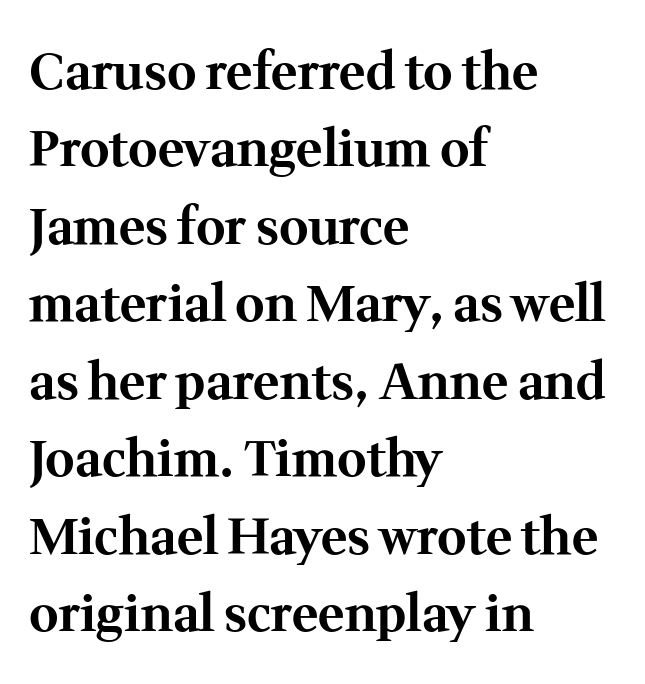
The space beneath each line is pristine and unruled. The passage shown is typed in a proportional face where columns would drift. Yep, those are serifs on the letters. Reading down the column, the eye jumps a familiar distance to each next line. The face used here is rendered with its standard letterfit.
